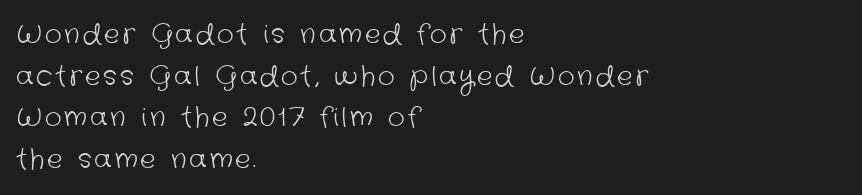
A normal amount of white space separates one row of letters from the next. The lines in this sample share a left origin and differ only in where they stop. Bare-footed words on every line. Think standard paragraph weight, or any step lighter than that.
